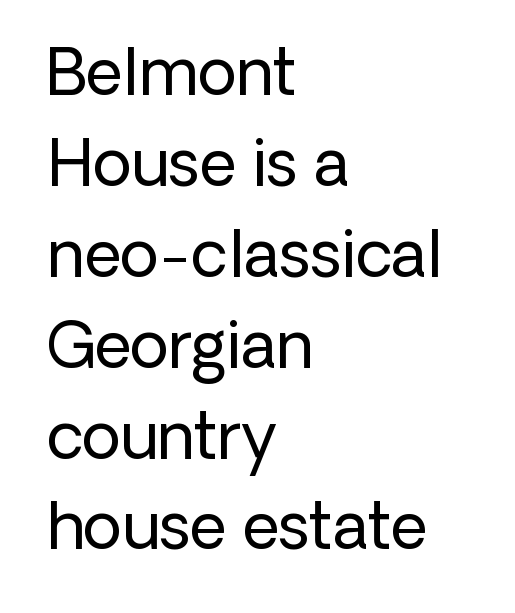
The image shows 64 px regular-weight sans-serif type, upright; set left-aligned, normal line spacing (1.42x), normal letter spacing, not underlined; low stroke contrast and a medium x-height.
